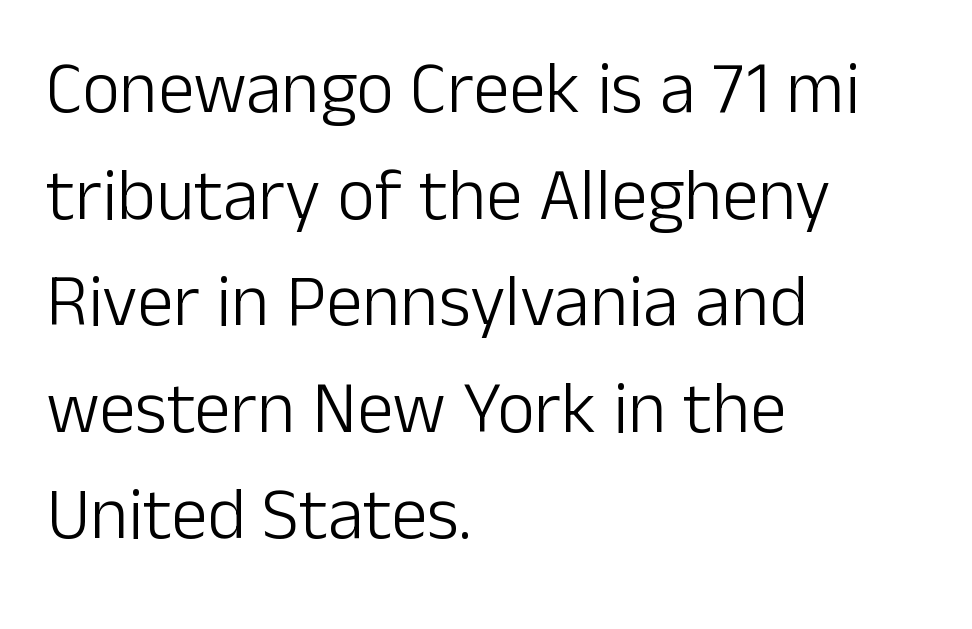
The image shows 73 px light sans-serif type, upright; set left-aligned, normal line spacing (1.46x), normal letter spacing, not underlined; low stroke contrast and a medium x-height.
